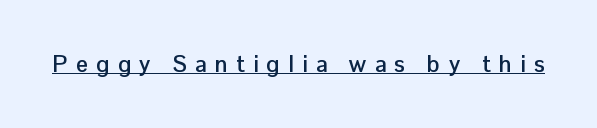
The tracking jumps out immediately: characters are airy and widely separated. Weight check: bold — yes, fully. Posture: upright roman. The passage shown is underscored from start to finish.
